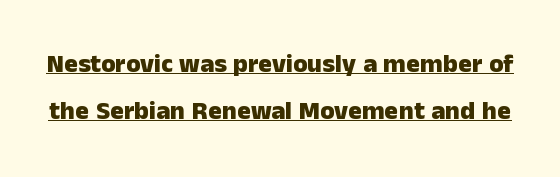
Q: Is the text bold? A: Yes.
Q: Is the text italic (slanted)? A: No, it is upright.
Q: Is the text underlined? A: Yes.
Q: Is the spacing between letters normal or unusually wide? A: Normal.
